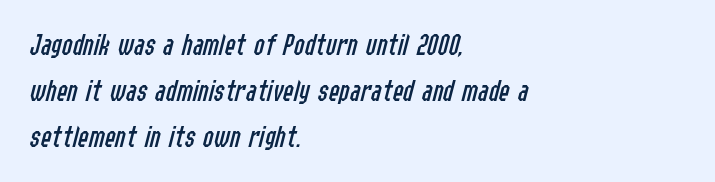
The image shows 32 px regular-weight, condensed type, italic (leaning right); set left-aligned, normal line spacing (1.44x), normal letter spacing, not underlined; low stroke contrast and a medium x-height.
